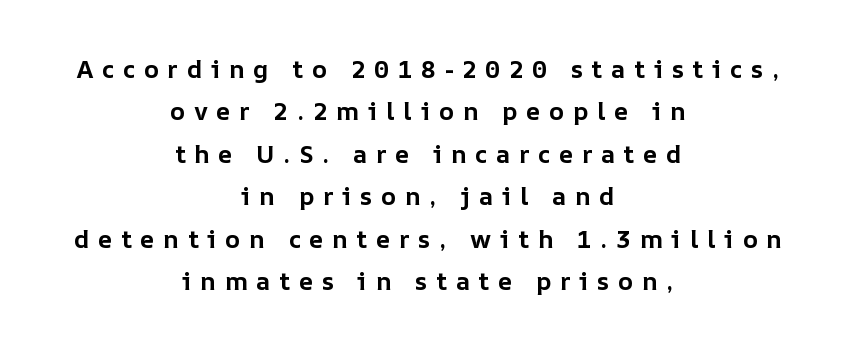
Q: Is the text bold? A: Yes.
Q: Is the text italic (slanted)? A: No, it is upright.
Q: Is the text underlined? A: No.
Q: How is the paragraph aligned? A: Centered.
Q: Is the spacing between letters normal or unusually wide? A: Unusually wide.
Q: Is the spacing between lines tight, normal or loose? A: Normal.
